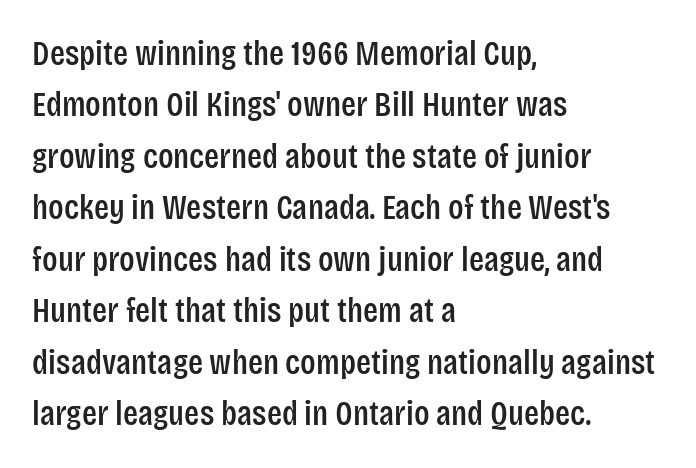
Q: Is the text italic (slanted)? A: No, it is upright.
Q: Is the typeface a serif or a sans-serif typeface? A: Sans-serif.
Q: Is the text underlined? A: No.
Q: How is the paragraph aligned? A: Left-aligned.
Q: Is the spacing between letters normal or unusually wide? A: Normal.
Q: Is the spacing between lines tight, normal or loose? A: Normal.
Q: Width (condensed, normal, or wide)? A: Condensed.
Q: Stroke contrast? A: Low.
Q: x-height? A: Large.
Q: Monospaced? A: No.
